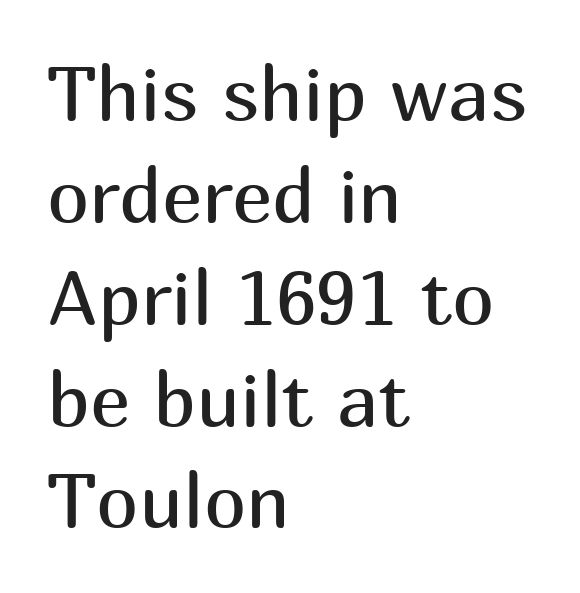
Words float on clear page, feet unadorned. What kind of face is this? One without serifs — a sans. This is the regular roman posture of the typeface. Each word holds together tightly as a unit, with standard inter-letter gaps. Unbolded letterforms with no extra heft. Here the designer chose a conventional face with non-uniform glyph widths.
